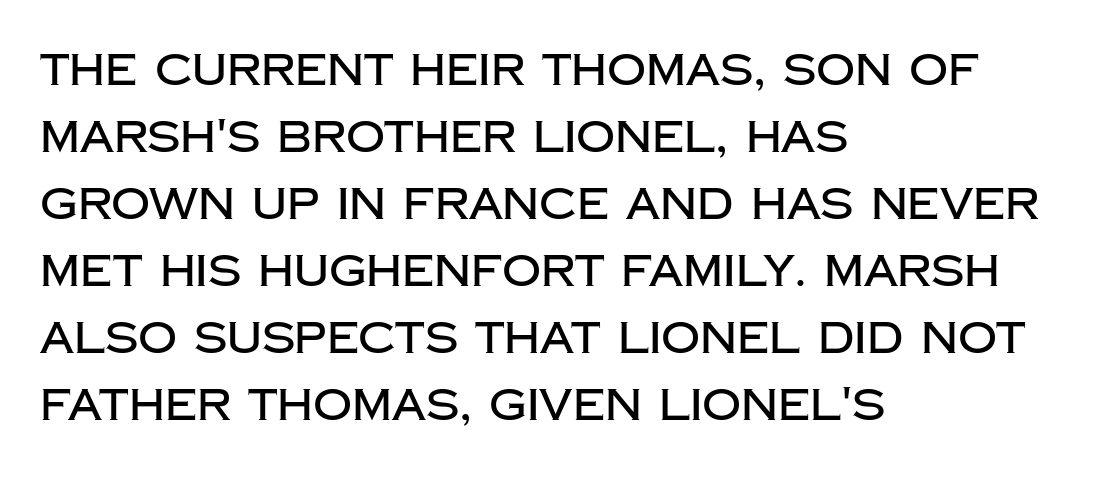
Q: Is the text italic (slanted)? A: No, it is upright.
Q: Is the typeface a serif or a sans-serif typeface? A: Sans-serif.
Q: Is the text underlined? A: No.
Q: How is the paragraph aligned? A: Left-aligned.
Q: Is the spacing between letters normal or unusually wide? A: Normal.
Q: Is the spacing between lines tight, normal or loose? A: Normal.
Q: Width (condensed, normal, or wide)? A: Normal.
Q: Stroke contrast? A: Low.
Q: x-height? A: Large.
Q: Monospaced? A: No.
